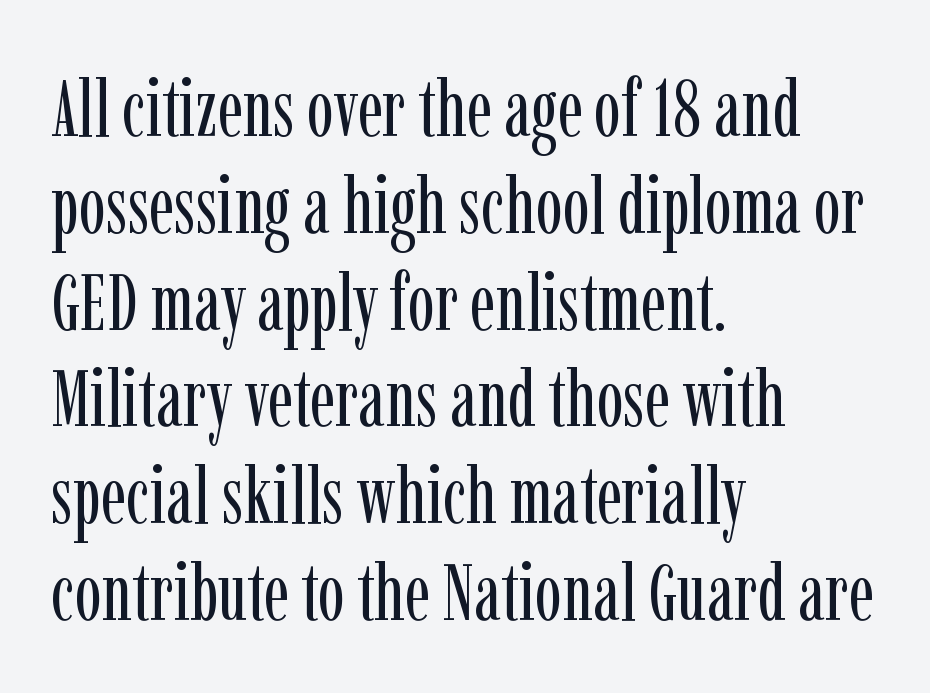
The image shows 80 px regular-weight, condensed serif type, upright; set left-aligned, line spacing 1.21x, normal letter spacing, not underlined; low stroke contrast and a medium x-height.
